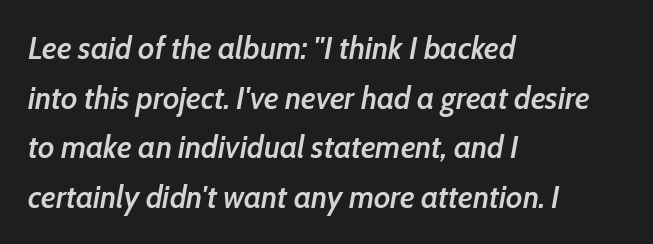
{"italic": "yes", "lean": "right", "slant_degrees": 10, "bold": "semi", "weight": "semibold", "width": "condensed", "stroke_contrast": "low", "x_height": "medium", "monospaced": "no", "underline": "no", "align": "left", "line_spacing": "normal", "line_spacing_ratio": 1.55, "letter_spacing": "normal", "letter_spacing_em": 0.0, "glyph_px": 32}
